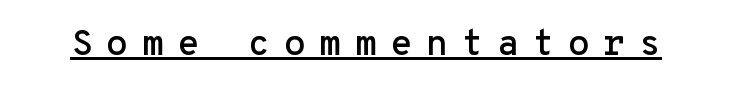
{"serif": "no", "italic": "no", "width": "normal", "stroke_contrast": "low", "x_height": "medium", "monospaced": "yes", "underline": "yes", "letter_spacing": "wide", "letter_spacing_em": 0.37, "glyph_px": 36}
